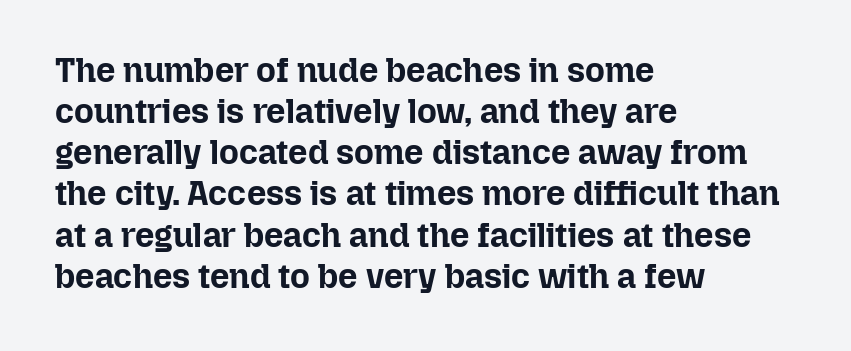
Q: Is the text bold? A: Yes.
Q: Is the text italic (slanted)? A: No, it is upright.
Q: Is the text underlined? A: No.
Q: How is the paragraph aligned? A: Left-aligned.
Q: Is the spacing between letters normal or unusually wide? A: Normal.
Q: Width (condensed, normal, or wide)? A: Normal.
Q: Stroke contrast? A: Low.
Q: x-height? A: Medium.
Q: Monospaced? A: No.
